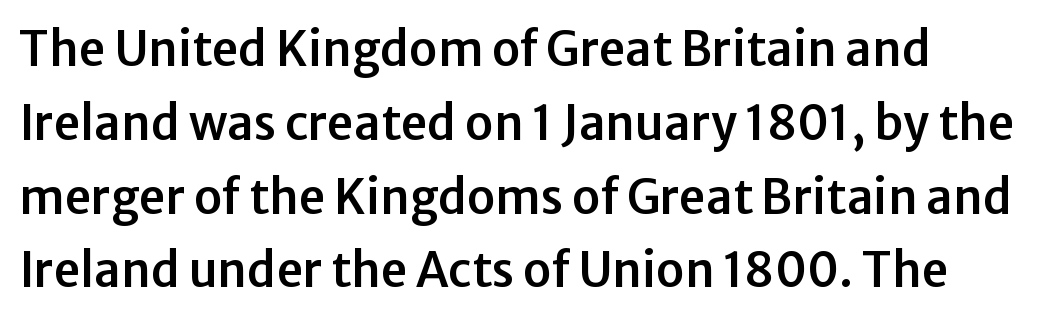
{"serif": "no", "italic": "no", "width": "normal", "stroke_contrast": "low", "x_height": "medium", "monospaced": "no", "underline": "no", "align": "left", "line_spacing": "normal", "line_spacing_ratio": 1.57, "letter_spacing": "normal", "letter_spacing_em": 0.0, "glyph_px": 47}
